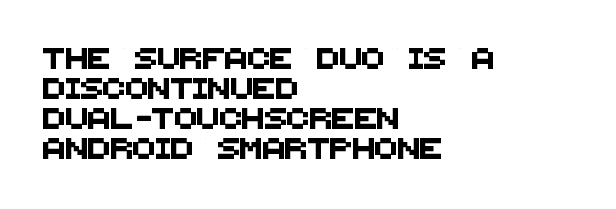
Nobody touched the tracking dial on this one. If you drew a ruler down the left edge, every line would touch it. Quick note: interline space is typical. A clean baseline with only descenders dipping below it.
